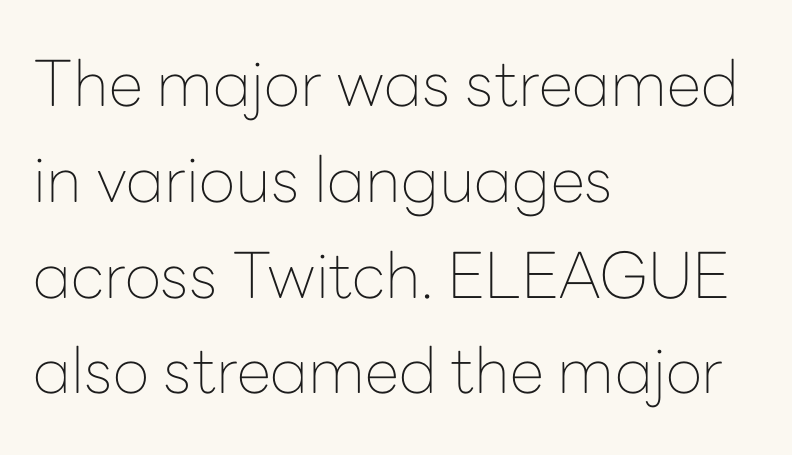
Q: Is the text bold? A: No.
Q: Is the text italic (slanted)? A: No, it is upright.
Q: Is the typeface a serif or a sans-serif typeface? A: Sans-serif.
Q: Is the text underlined? A: No.
Q: How is the paragraph aligned? A: Left-aligned.
Q: Is the spacing between letters normal or unusually wide? A: Normal.
Q: Is the spacing between lines tight, normal or loose? A: Normal.
Q: Width (condensed, normal, or wide)? A: Normal.
Q: Stroke contrast? A: Low.
Q: x-height? A: Medium.
Q: Monospaced? A: No.
